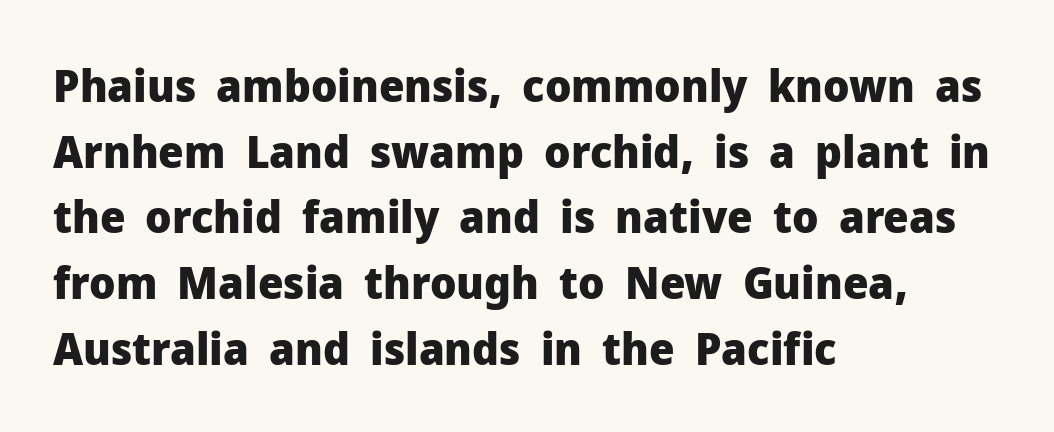
The image shows 45 px heavy sans-serif type, upright; set left-aligned, normal line spacing (1.46x), normal letter spacing, not underlined; low stroke contrast and a medium x-height.
